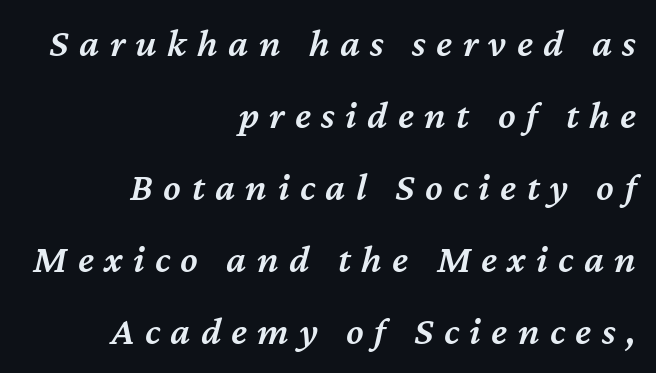
Character widths vary here, with narrow letters taking less room than wide ones. Look at the tracking — it's clearly loosened, letters drifting apart. Nobody drew a line under any word here. A semibold gives these letters moderate extra thickness, short of bold. Layout note: lines flush right.
